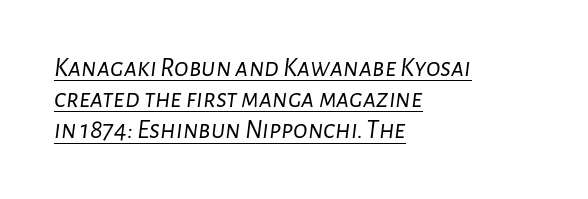
The face used here has a pronounced slope to its letters. Compared with undecorated copy, this sample adds a rule below the words. This sample uses plain, unmodified letter spacing. Think standard paragraph weight, or any step lighter than that.
